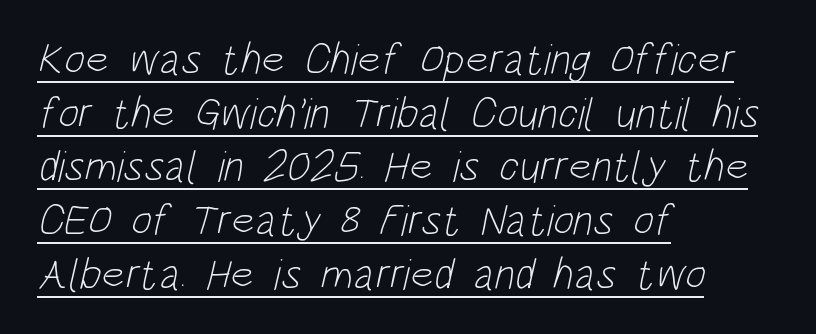
A rule runs beneath these lines of type. These lines keep a tight, regular rhythm from letter to letter. Horizontally, the lines are justified to the leading edge only. Unbolded letterforms with no extra heft.
